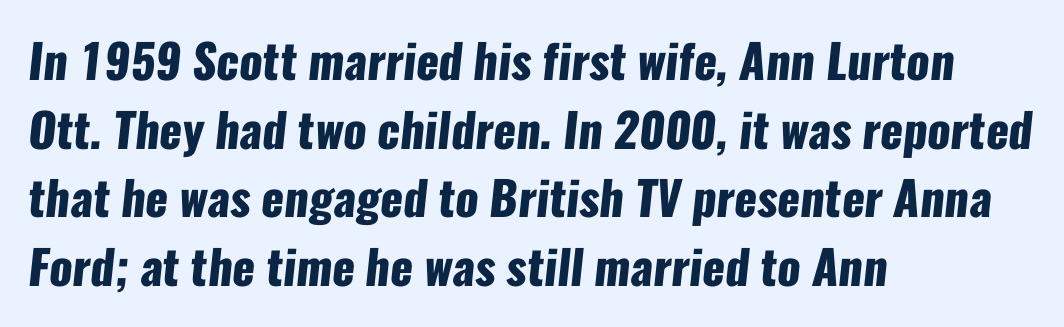
Q: Is the text bold? A: Yes.
Q: Is the typeface a serif or a sans-serif typeface? A: Sans-serif.
Q: Is the text underlined? A: No.
Q: How is the paragraph aligned? A: Left-aligned.
Q: Is the spacing between letters normal or unusually wide? A: Normal.
Q: Is the spacing between lines tight, normal or loose? A: Normal.
Q: Width (condensed, normal, or wide)? A: Condensed.
Q: Stroke contrast? A: Low.
Q: x-height? A: Medium.
Q: Monospaced? A: No.
